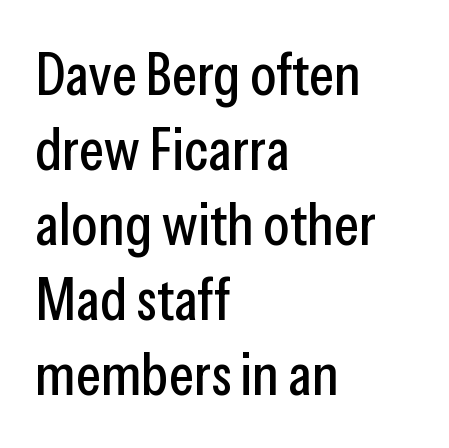
Do the characters align in a grid? No, the font is proportional. Horizontal alignment here is leftward, the default for most running prose. Does the type have serifs? No, each stem ends abruptly. Short note: letters normally spaced.
